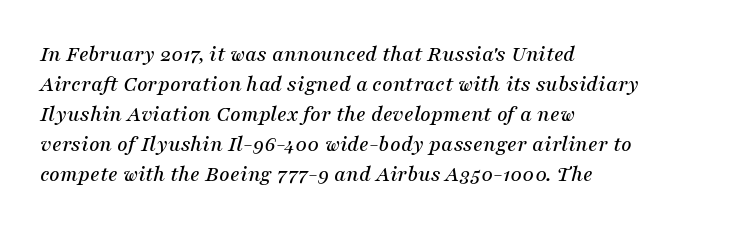
Q: Is the text italic (slanted)? A: Yes, it leans right by about 16 degrees.
Q: Is the text underlined? A: No.
Q: How is the paragraph aligned? A: Left-aligned.
Q: Is the spacing between letters normal or unusually wide? A: Normal.
Q: Is the spacing between lines tight, normal or loose? A: Normal.
